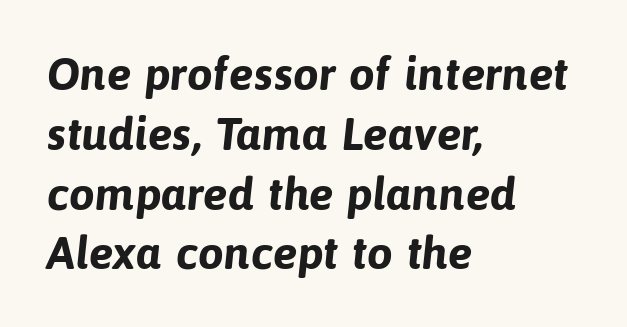
Q: Is the text bold? A: Yes.
Q: Is the typeface a serif or a sans-serif typeface? A: Sans-serif.
Q: Is the text underlined? A: No.
Q: How is the paragraph aligned? A: Left-aligned.
Q: Is the spacing between letters normal or unusually wide? A: Normal.
Q: Is the spacing between lines tight, normal or loose? A: Normal.
Q: Width (condensed, normal, or wide)? A: Normal.
Q: Stroke contrast? A: Low.
Q: x-height? A: Medium.
Q: Monospaced? A: No.
